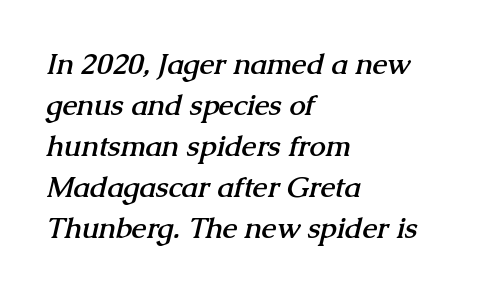
The image shows 29 px semibold serif type; set left-aligned, normal line spacing (1.41x), normal letter spacing, not underlined; medium stroke contrast and a medium x-height.
